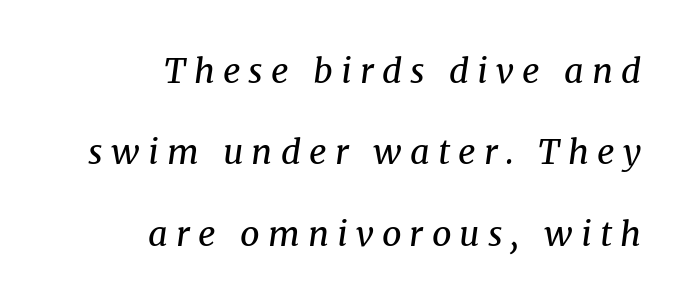
The image shows 34 px regular-weight serif type, italic (leaning right); set right-aligned, loose line spacing (2.39x), unusually wide letter spacing (+0.24 em), not underlined; medium stroke contrast and a medium x-height.
